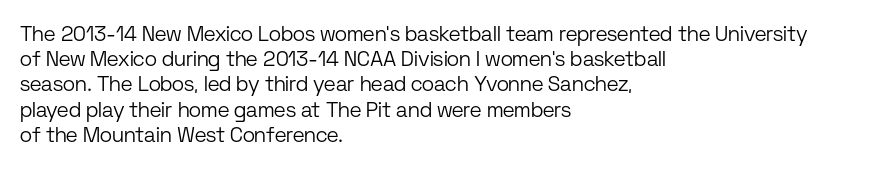
{"italic": "no", "bold": "no", "underline": "no", "align": "left", "line_spacing_ratio": 1.2, "letter_spacing": "normal", "letter_spacing_em": 0.0, "glyph_px": 21}
